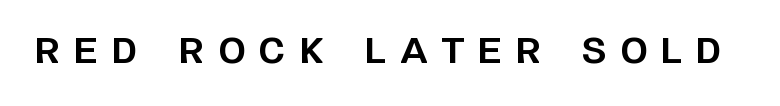
Q: Is the text bold? A: Yes.
Q: Is the text italic (slanted)? A: No, it is upright.
Q: Is the typeface a serif or a sans-serif typeface? A: Sans-serif.
Q: Is the text underlined? A: No.
Q: Is the spacing between letters normal or unusually wide? A: Unusually wide.
Q: Width (condensed, normal, or wide)? A: Normal.
Q: Stroke contrast? A: Low.
Q: x-height? A: Large.
Q: Monospaced? A: No.
